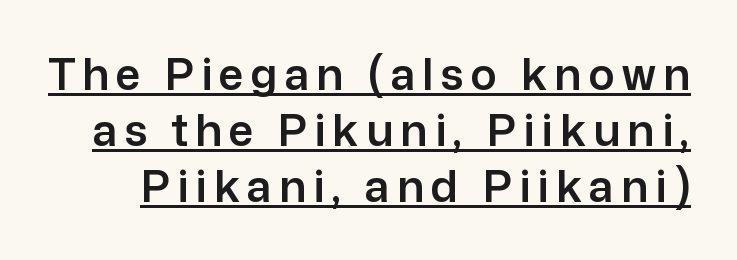
The image shows 44 px sans-serif type, upright; set normal line spacing (1.27x), underlined; low stroke contrast and a medium x-height.
